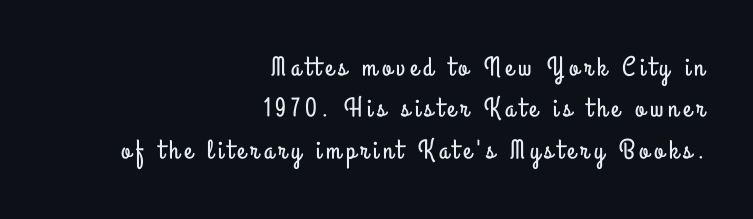
Q: Is the text italic (slanted)? A: No, it is upright.
Q: Is the text underlined? A: No.
Q: How is the paragraph aligned? A: Right-aligned.
Q: Is the spacing between lines tight, normal or loose? A: Normal.
